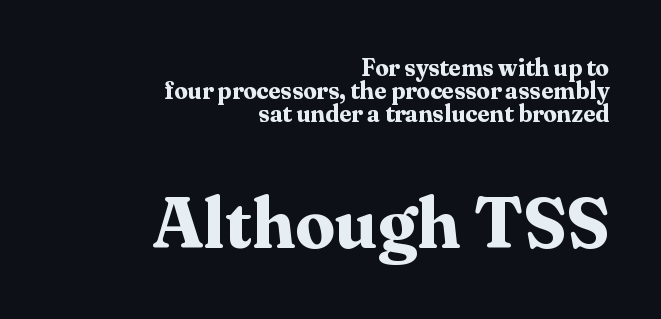
Q: Is the text bold? A: Yes.
Q: Is the text italic (slanted)? A: No, it is upright.
Q: Is the typeface a serif or a sans-serif typeface? A: Serif.
Q: Is the text underlined? A: No.
Q: How is the paragraph aligned? A: Right-aligned.
Q: Is the spacing between letters normal or unusually wide? A: Normal.
Q: Is the spacing between lines tight, normal or loose? A: Tight.
Q: Which block of text is set in a larger size, the first (top) or the second (bottom)? A: The second (bottom) one.
Q: Width (condensed, normal, or wide)? A: Normal.
Q: Stroke contrast? A: Medium.
Q: x-height? A: Medium.
Q: Monospaced? A: No.
